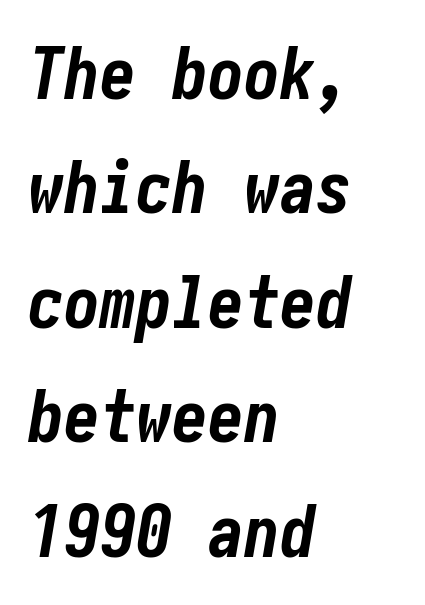
The glyphs are unaccompanied by any horizontal stroke below them. Between one letter and the next there's only the usual sliver of space. Is there much room between lines? A standard amount, neither cramped nor airy. These words are printed bold, with thick strokes throughout.
